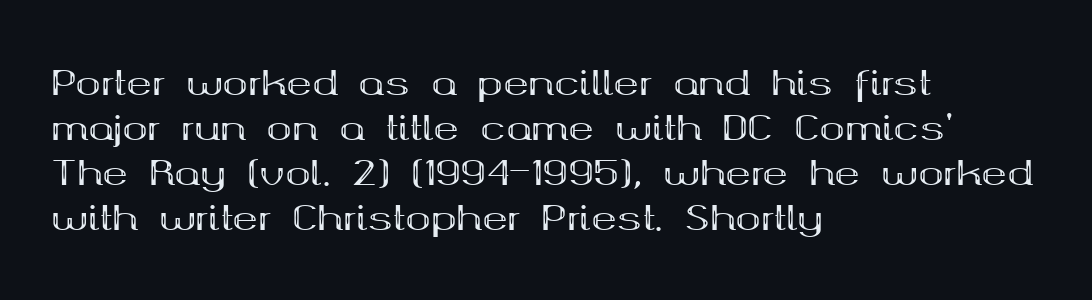
Short note: letters normally spaced. Spacing verdict: proportional, widths tailored to each character. Is this a sans? No — the strokes have serifs. Evenly set lines give the paragraph a standard silhouette. The letters stand straight up with perfectly vertical stems. A classic flush-left, rag-right setting is used for this passage.
